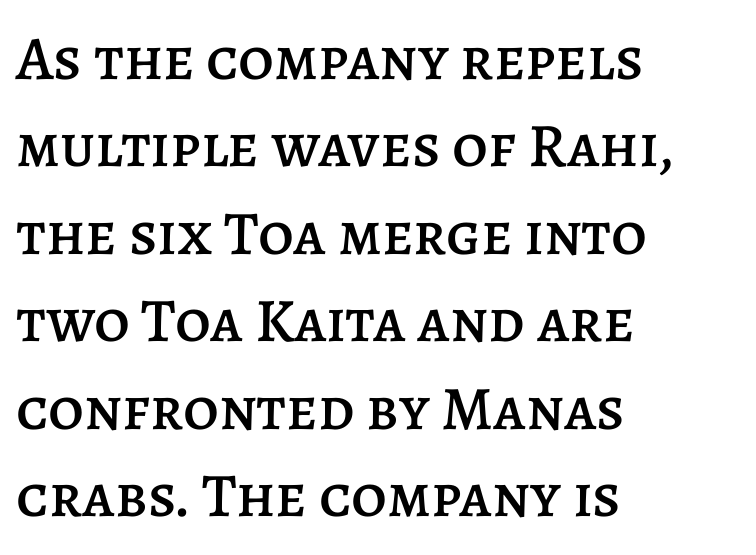
Each letter keeps its own natural width here, so spacing adapts to shape. The line texture is even and compact thanks to regular tracking. These lines sit exactly where default settings would place them. In CSS terms this would be text-align: left. A roman cut, with each character standing at attention.
